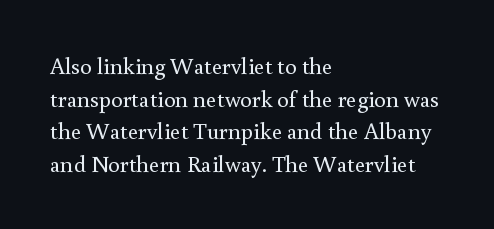
{"italic": "no", "bold": "no", "underline": "no", "align": "left", "line_spacing": "normal", "line_spacing_ratio": 1.42, "letter_spacing": "normal", "letter_spacing_em": 0.0, "glyph_px": 23}
